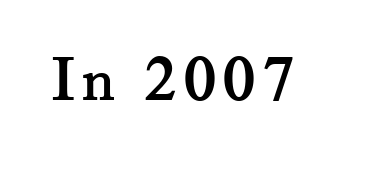
The image shows 65 px serif type, upright; set not underlined; medium stroke contrast and a small x-height.
